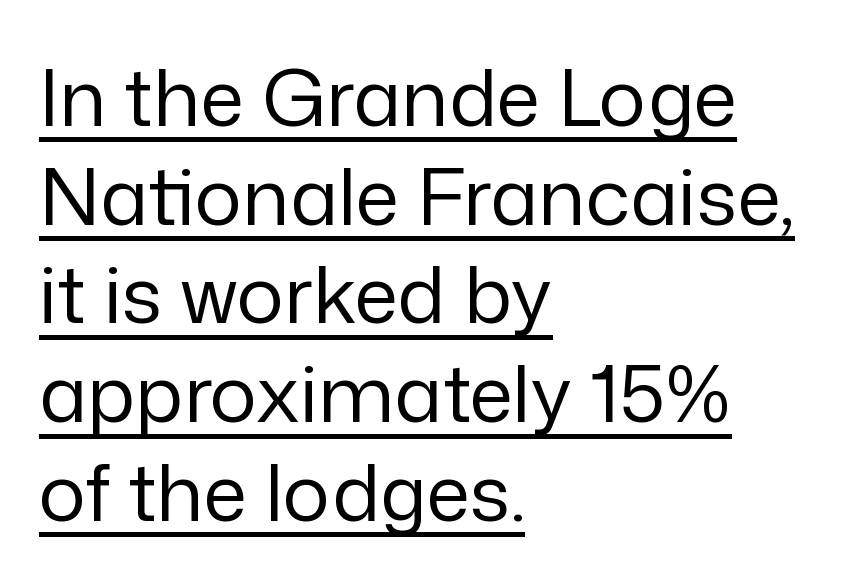
Q: Is the text bold? A: No.
Q: Is the text italic (slanted)? A: No, it is upright.
Q: Is the typeface a serif or a sans-serif typeface? A: Sans-serif.
Q: Is the text underlined? A: Yes.
Q: How is the paragraph aligned? A: Left-aligned.
Q: Is the spacing between letters normal or unusually wide? A: Normal.
Q: Is the spacing between lines tight, normal or loose? A: Normal.
Q: Width (condensed, normal, or wide)? A: Normal.
Q: Stroke contrast? A: Low.
Q: x-height? A: Medium.
Q: Monospaced? A: No.
